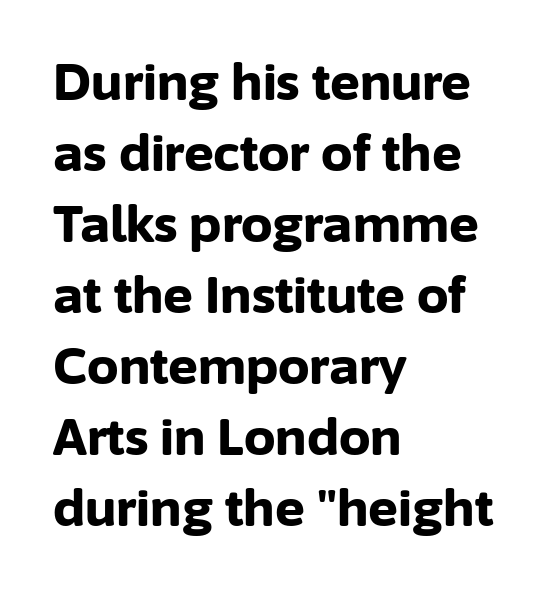
Q: Is the text bold? A: Yes.
Q: Is the text italic (slanted)? A: No, it is upright.
Q: Is the typeface a serif or a sans-serif typeface? A: Sans-serif.
Q: Is the text underlined? A: No.
Q: How is the paragraph aligned? A: Left-aligned.
Q: Is the spacing between letters normal or unusually wide? A: Normal.
Q: Is the spacing between lines tight, normal or loose? A: Normal.
Q: Width (condensed, normal, or wide)? A: Normal.
Q: Stroke contrast? A: Low.
Q: x-height? A: Medium.
Q: Monospaced? A: No.
